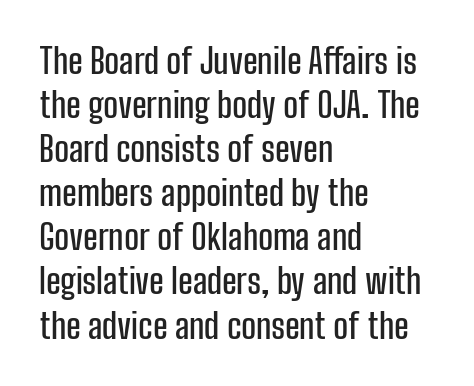
Q: Is the text italic (slanted)? A: No, it is upright.
Q: Is the typeface a serif or a sans-serif typeface? A: Sans-serif.
Q: Is the text underlined? A: No.
Q: How is the paragraph aligned? A: Left-aligned.
Q: Is the spacing between letters normal or unusually wide? A: Normal.
Q: Is the spacing between lines tight, normal or loose? A: Normal.
Q: Width (condensed, normal, or wide)? A: Condensed.
Q: Stroke contrast? A: Low.
Q: x-height? A: Medium.
Q: Monospaced? A: No.
